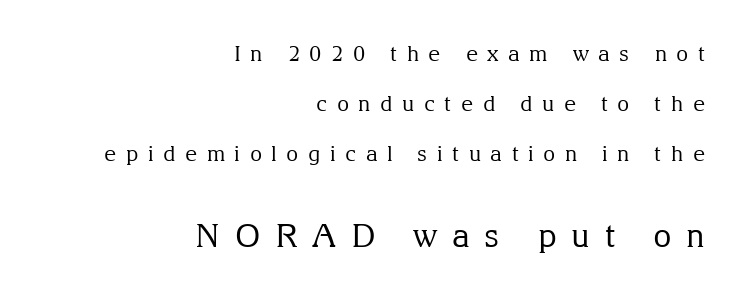
{"serif": "yes", "italic": "no", "bold": "no", "weight": "regular", "width": "normal", "stroke_contrast": "medium", "x_height": "medium", "monospaced": "no", "underline": "no", "align": "right", "line_spacing": "loose", "line_spacing_ratio": 2.38, "letter_spacing": "wide", "letter_spacing_em": 0.45, "larger_block": "second", "size_ratio": 1.52, "glyph_px": 32}
